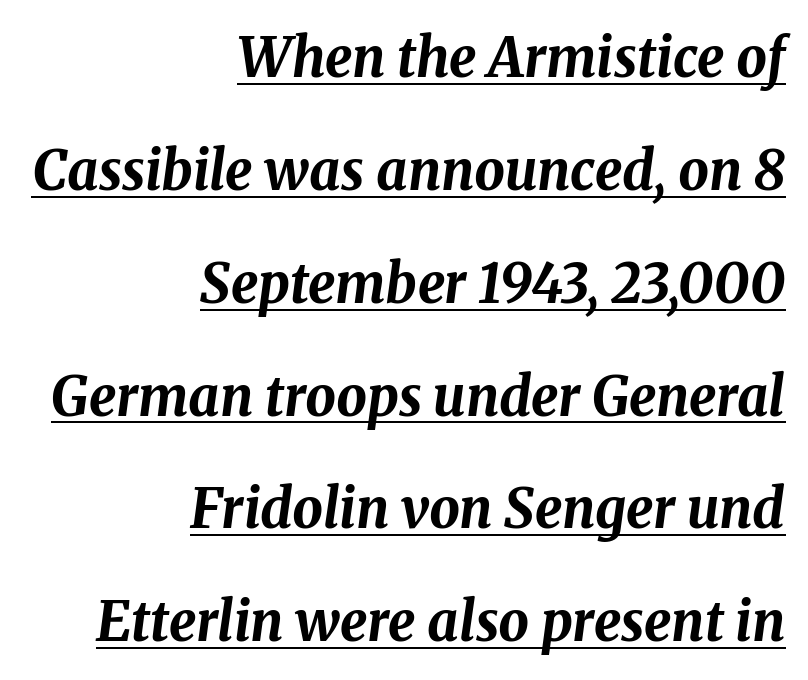
Q: Is the text bold? A: Yes.
Q: Is the text italic (slanted)? A: Yes, it leans right by about 8 degrees.
Q: Is the text underlined? A: Yes.
Q: How is the paragraph aligned? A: Right-aligned.
Q: Is the spacing between letters normal or unusually wide? A: Normal.
Q: Is the spacing between lines tight, normal or loose? A: Loose.
Q: Width (condensed, normal, or wide)? A: Normal.
Q: Stroke contrast? A: Medium.
Q: x-height? A: Medium.
Q: Monospaced? A: No.
